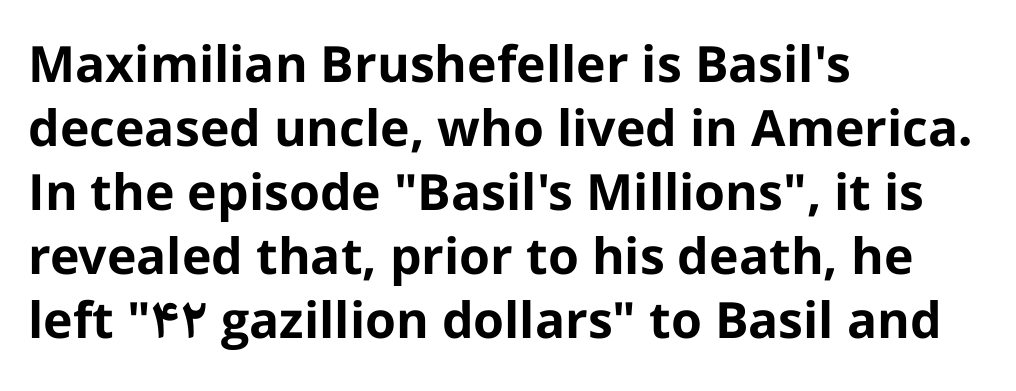
Q: Is the text bold? A: Yes.
Q: Is the text italic (slanted)? A: No, it is upright.
Q: Is the typeface a serif or a sans-serif typeface? A: Sans-serif.
Q: Is the text underlined? A: No.
Q: How is the paragraph aligned? A: Left-aligned.
Q: Is the spacing between letters normal or unusually wide? A: Normal.
Q: Is the spacing between lines tight, normal or loose? A: Normal.
Q: Width (condensed, normal, or wide)? A: Normal.
Q: Stroke contrast? A: Low.
Q: x-height? A: Medium.
Q: Monospaced? A: No.
